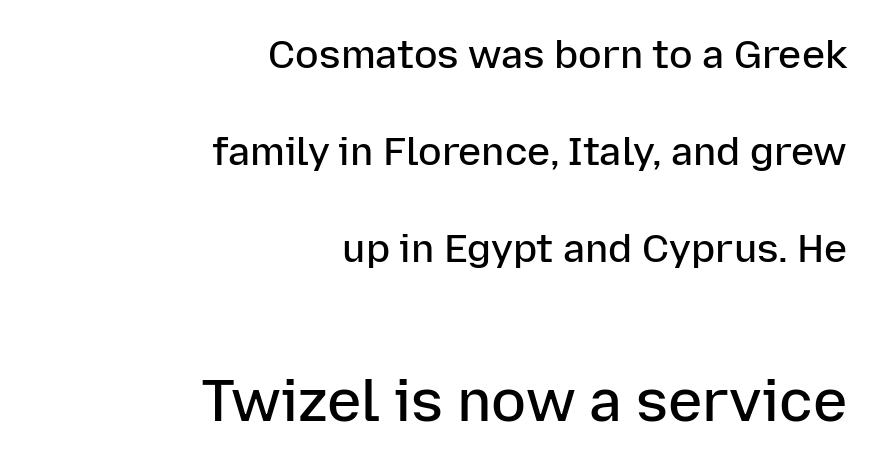
All the whitespace from short lines collects on the left. The letterforms sit shoulder to shoulder at normal distance. The glyphs are unaccompanied by any horizontal stroke below them. This is the in-between weight designers call semibold or demi. Does the bottom block carry the larger type? Yes, it does. Ascenders rise straight up at ninety degrees.
